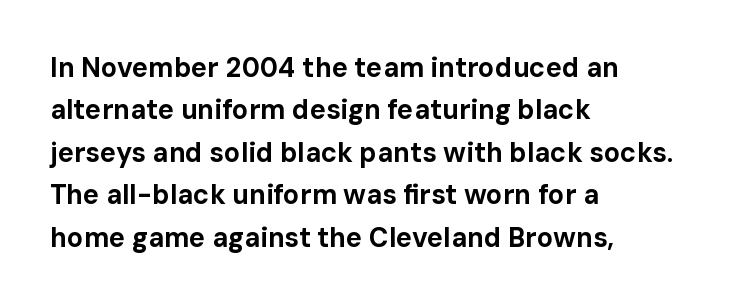
Q: Is the text bold? A: Yes.
Q: Is the text italic (slanted)? A: No, it is upright.
Q: Is the text underlined? A: No.
Q: How is the paragraph aligned? A: Left-aligned.
Q: Is the spacing between letters normal or unusually wide? A: Normal.
Q: Is the spacing between lines tight, normal or loose? A: Normal.
